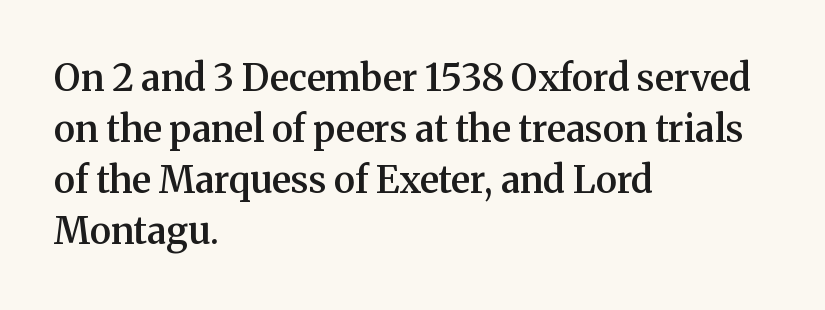
Q: Is the text bold? A: Semi-bold.
Q: Is the text italic (slanted)? A: No, it is upright.
Q: Is the typeface a serif or a sans-serif typeface? A: Serif.
Q: Is the text underlined? A: No.
Q: How is the paragraph aligned? A: Left-aligned.
Q: Is the spacing between letters normal or unusually wide? A: Normal.
Q: Is the spacing between lines tight, normal or loose? A: Normal.
Q: Width (condensed, normal, or wide)? A: Normal.
Q: Stroke contrast? A: Medium.
Q: x-height? A: Medium.
Q: Monospaced? A: No.
